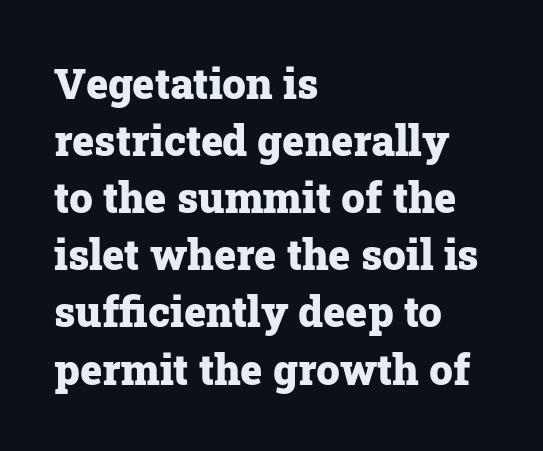
The image shows 42 px heavy serif type, upright; set left-aligned, normal line spacing (1.36x), normal letter spacing, not underlined; low stroke contrast and a medium x-height.
